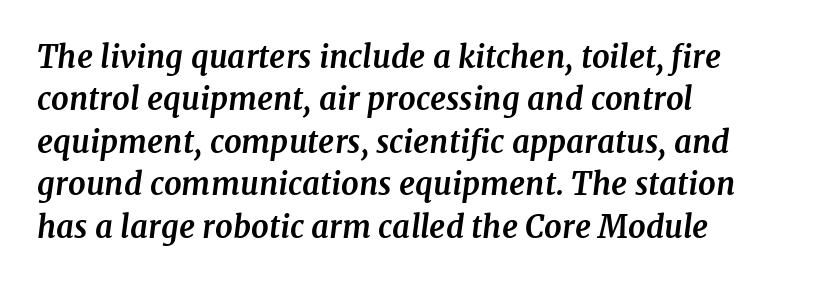
Type style note: has serifs. Compared with a centered layout, this one pins lines to the left instead. Is this a fixed-width face? No — the glyphs have proportional, varying widths. Is there much room between lines? A standard amount, neither cramped nor airy. No word sits above an underline. In terms of letterspacing, this is plain default setting.
